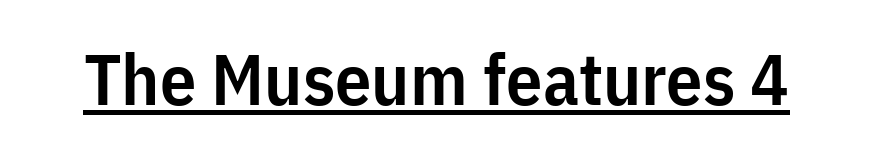
The image shows 72 px semibold, condensed sans-serif type, upright; set normal letter spacing, underlined; low stroke contrast and a medium x-height.
